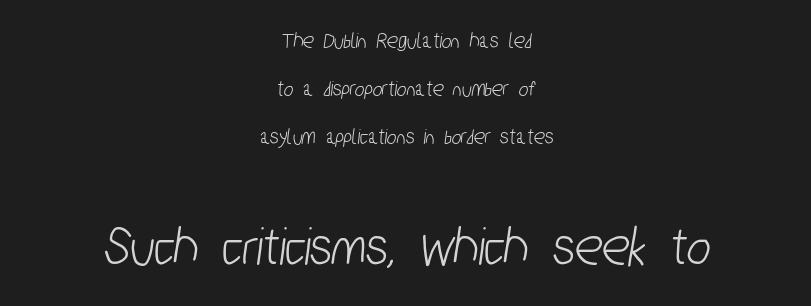
The image shows 57 px condensed sans-serif type; set centered, loose line spacing (2.09x), normal letter spacing, not underlined; the second (bottom) block is 2.48x larger; low stroke contrast and a medium x-height.
